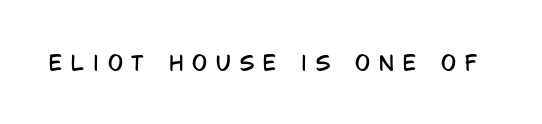
Q: Is the text italic (slanted)? A: No, it is upright.
Q: Is the text underlined? A: No.
Q: Is the spacing between letters normal or unusually wide? A: Unusually wide.
